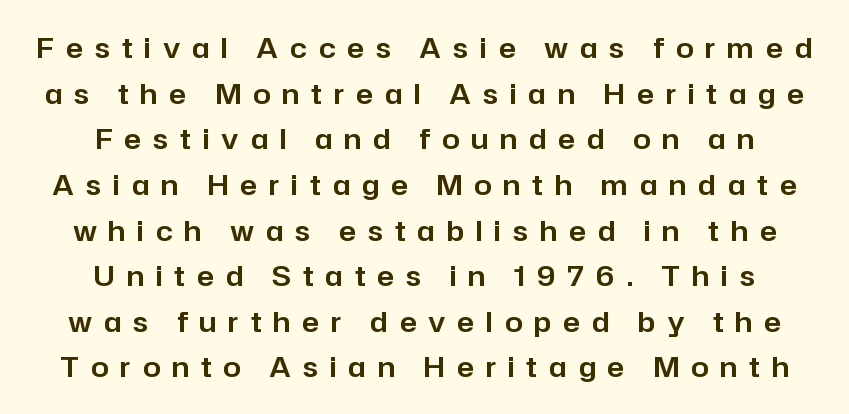
This rendering features lettering with no underline. Examine the stroke ends and you'll find no serifs. Here the designer chose a conventional face with non-uniform glyph widths. When letters stand straight like this, we call the style roman or upright.
